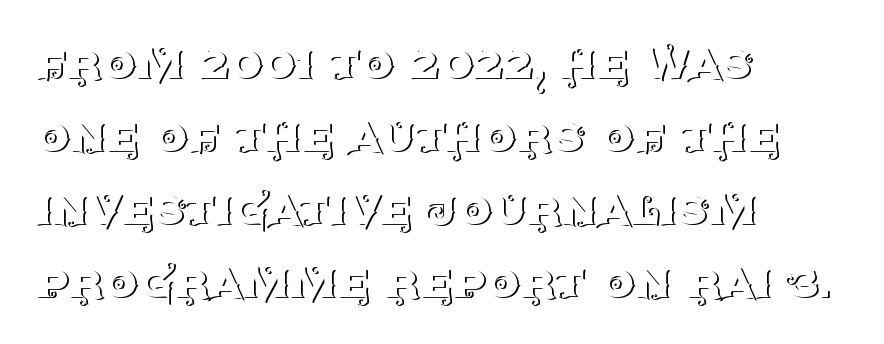
The image shows 55 px thin serif type, upright; set left-aligned, normal line spacing (1.33x), normal letter spacing, not underlined; medium stroke contrast and a large x-height.
